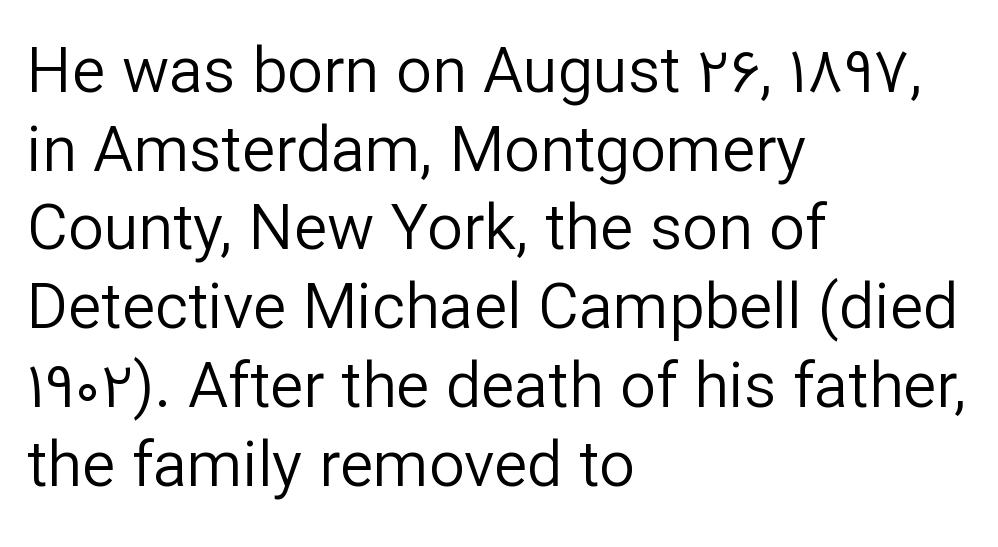
Check the space under the baseline: it is left empty. Stems here are at most as thick as an everyday book face. Italic? Not at all — the glyphs are vertical. Vertically, the passage feels balanced, rows spaced as you'd expect. Stroke terminals: plain, sans-serif.
